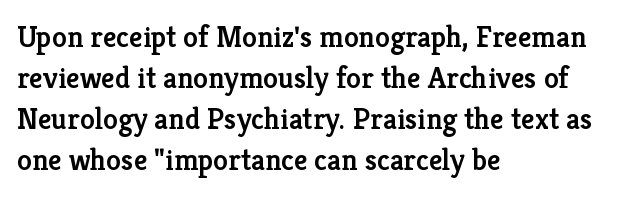
Q: Is the text bold? A: Semi-bold.
Q: Is the text italic (slanted)? A: No, it is upright.
Q: Is the typeface a serif or a sans-serif typeface? A: Serif.
Q: Is the text underlined? A: No.
Q: How is the paragraph aligned? A: Left-aligned.
Q: Is the spacing between letters normal or unusually wide? A: Normal.
Q: Is the spacing between lines tight, normal or loose? A: Normal.
Q: Width (condensed, normal, or wide)? A: Normal.
Q: Stroke contrast? A: Low.
Q: x-height? A: Medium.
Q: Monospaced? A: No.
